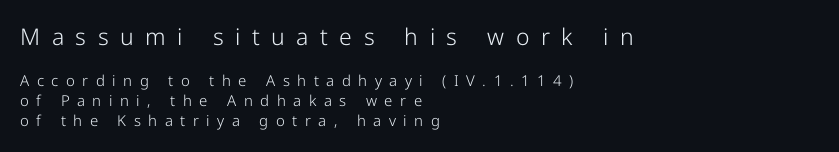
The image shows 23 px text type, upright; set left-aligned, normal line spacing (1.34x), unusually wide letter spacing (+0.5 em), not underlined; the first (top) block is 1.53x larger.
